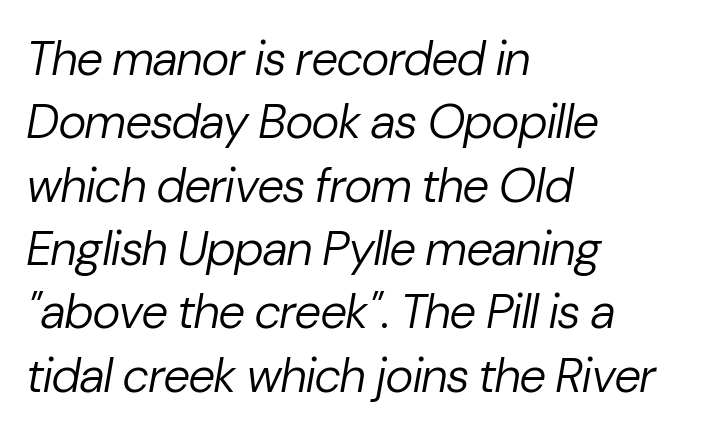
The image shows 48 px regular-weight type, italic (leaning right); set left-aligned, normal line spacing (1.32x), normal letter spacing, not underlined; low stroke contrast and a medium x-height.
